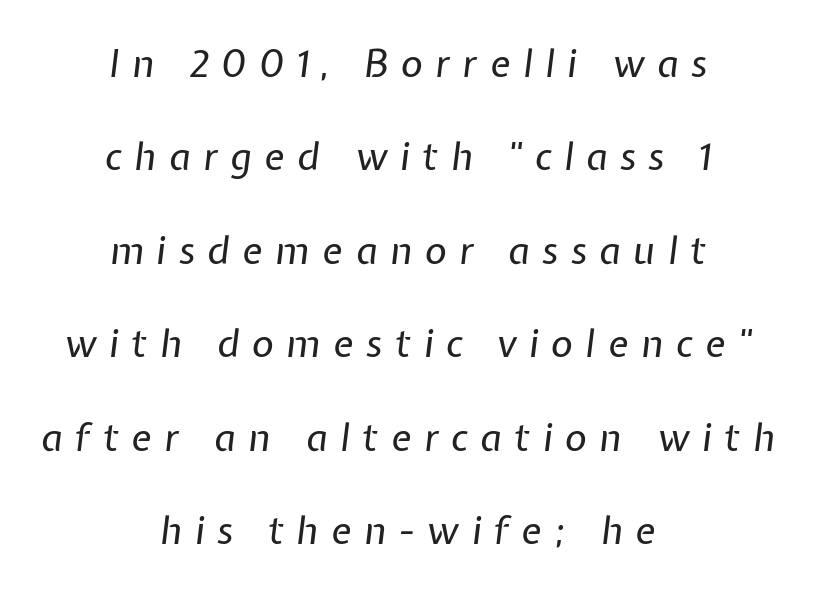
The letterforms sit at book weight or below. This rendering widens character spacing well past its baseline value. Designer's note — italics engaged. Alignment: centered. The gap between lines stays unmarked.
